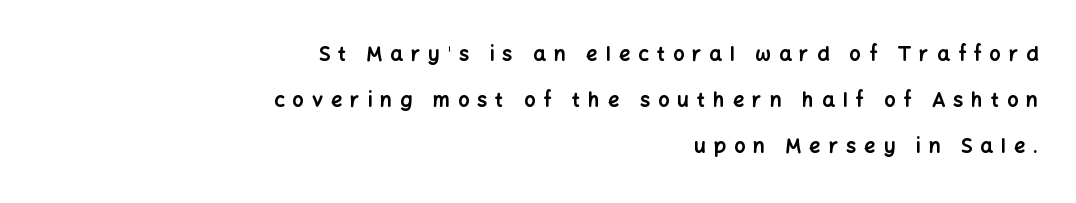
{"italic": "no", "bold": "yes", "underline": "no", "align": "right", "line_spacing": "loose", "line_spacing_ratio": 2.31, "letter_spacing": "wide", "letter_spacing_em": 0.4, "glyph_px": 20}
